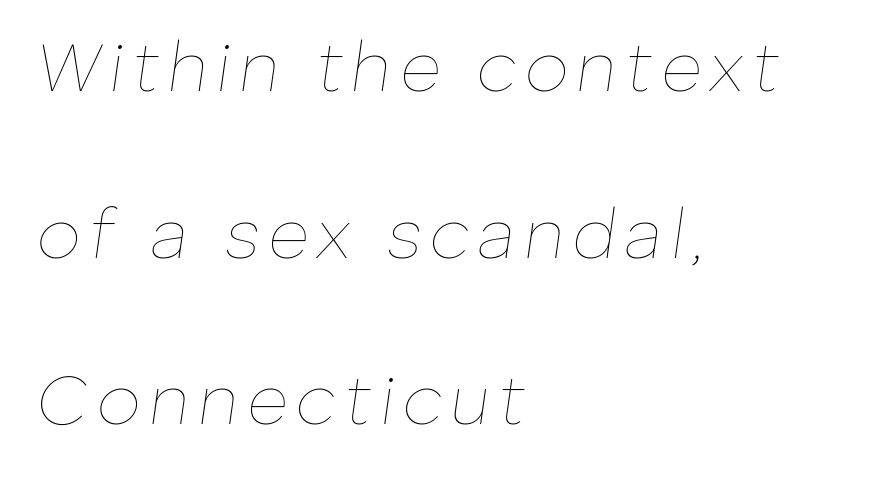
Stroke mass is kept to a normal reading level or below. The passage is arranged the way most books set body copy — flush left. The baseline area is clear. These lines are rendered in a variable-pitch font. Italic? Definitely — the glyphs are oblique.
